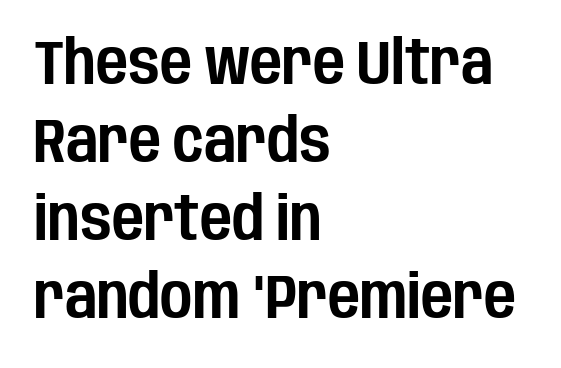
Q: Is the text italic (slanted)? A: No, it is upright.
Q: Is the typeface a serif or a sans-serif typeface? A: Sans-serif.
Q: Is the text underlined? A: No.
Q: How is the paragraph aligned? A: Left-aligned.
Q: Is the spacing between letters normal or unusually wide? A: Normal.
Q: Is the spacing between lines tight, normal or loose? A: Normal.
Q: Width (condensed, normal, or wide)? A: Condensed.
Q: Stroke contrast? A: Low.
Q: x-height? A: Large.
Q: Monospaced? A: No.
